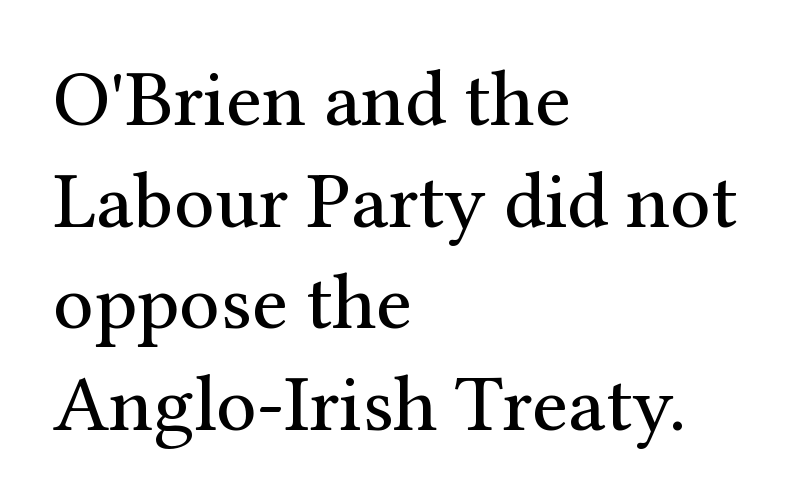
The image shows 80 px regular-weight serif type, upright; set left-aligned, normal line spacing (1.27x), normal letter spacing, not underlined; medium stroke contrast and a medium x-height.
